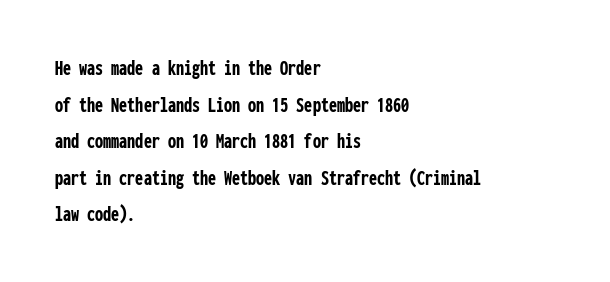
The image shows 23 px bold type, upright; set left-aligned, normal line spacing (1.59x), normal letter spacing, not underlined.
